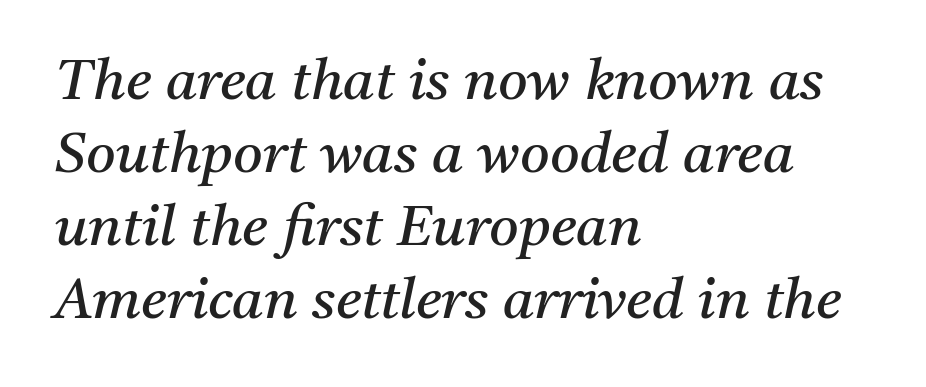
Q: Is the text bold? A: No.
Q: Is the text italic (slanted)? A: Yes, it leans right by about 11 degrees.
Q: Is the typeface a serif or a sans-serif typeface? A: Serif.
Q: Is the text underlined? A: No.
Q: How is the paragraph aligned? A: Left-aligned.
Q: Is the spacing between letters normal or unusually wide? A: Normal.
Q: Is the spacing between lines tight, normal or loose? A: Normal.
Q: Width (condensed, normal, or wide)? A: Normal.
Q: Stroke contrast? A: Medium.
Q: x-height? A: Medium.
Q: Monospaced? A: No.
